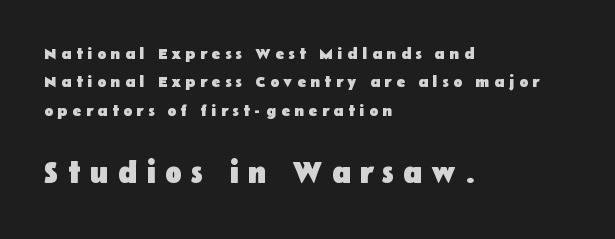
The image shows 31 px heavy sans-serif type, upright; set left-aligned, line spacing 1.78x, unusually wide letter spacing (+0.29 em), not underlined; the second (bottom) block is 1.94x larger; low stroke contrast and a medium x-height.
